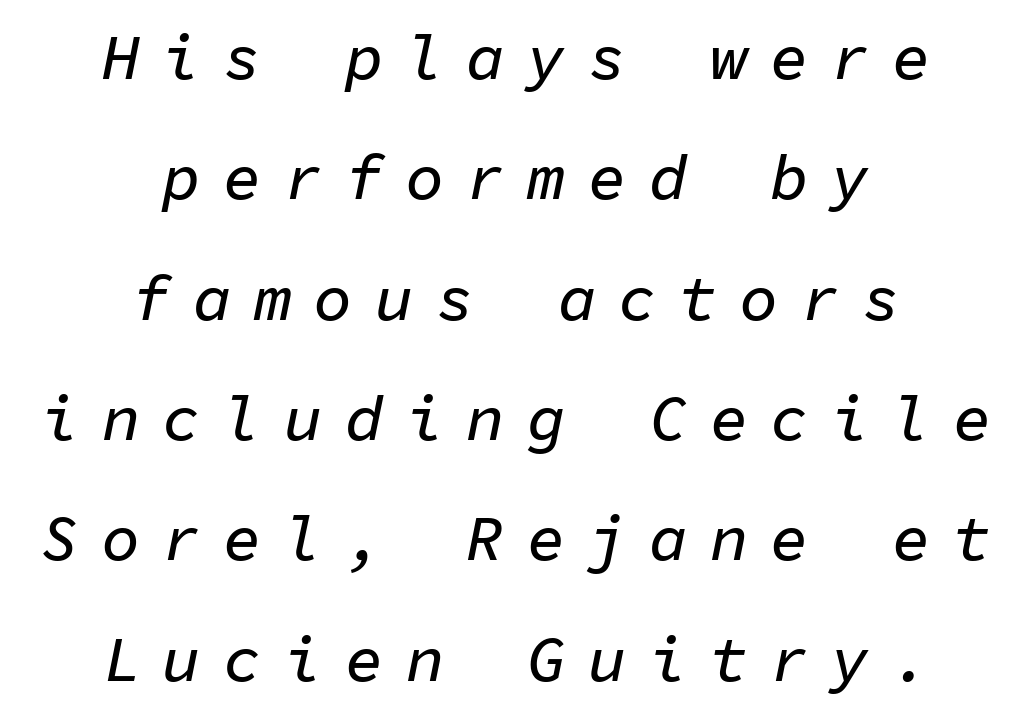
{"italic": "yes", "lean": "right", "slant_degrees": 11, "width": "normal", "stroke_contrast": "low", "x_height": "medium", "monospaced": "yes", "underline": "no", "align": "center", "line_spacing_ratio": 1.88, "letter_spacing": "wide", "letter_spacing_em": 0.35, "glyph_px": 64}
